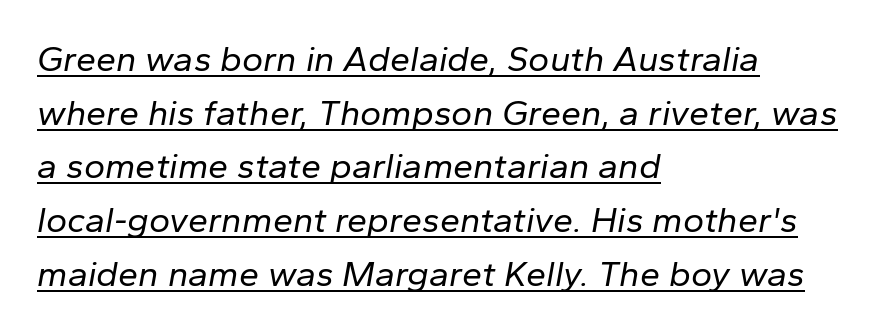
The letters advance in unequal steps, a hallmark of proportional type. Stems and bowls with no extra thickness — not bold. Look at the tracking — it's just the regular setting, nothing added. Which margin do the lines hug? The left one — the right edge is uneven.
